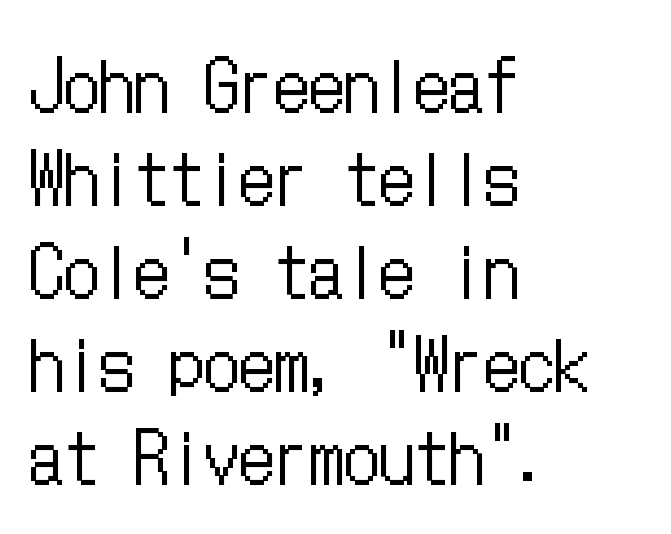
{"italic": "no", "bold": "no", "weight": "regular", "width": "condensed", "stroke_contrast": "low", "x_height": "medium", "underline": "no", "align": "left", "line_spacing": "normal", "line_spacing_ratio": 1.33, "letter_spacing": "normal", "letter_spacing_em": 0.0, "glyph_px": 70}
